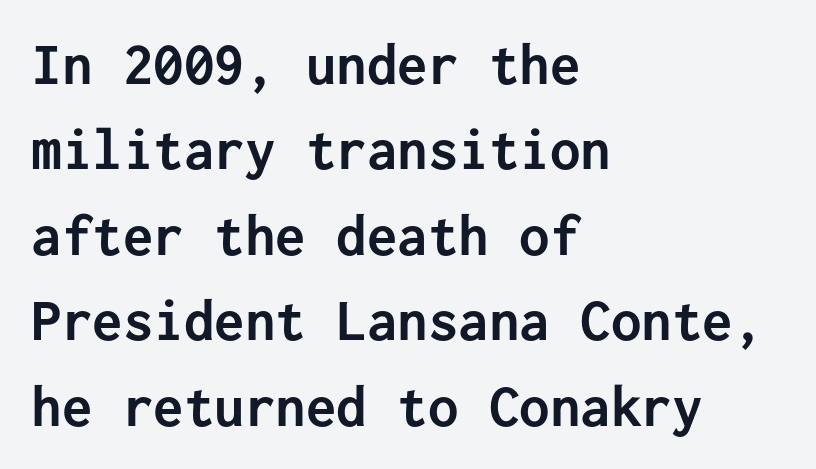
The passage shown has conventional tracking throughout. Stroke terminals: plain, sans-serif. This is roman type, the default non-slanted kind. The block of text has a typical density, with ordinary space between rows.
